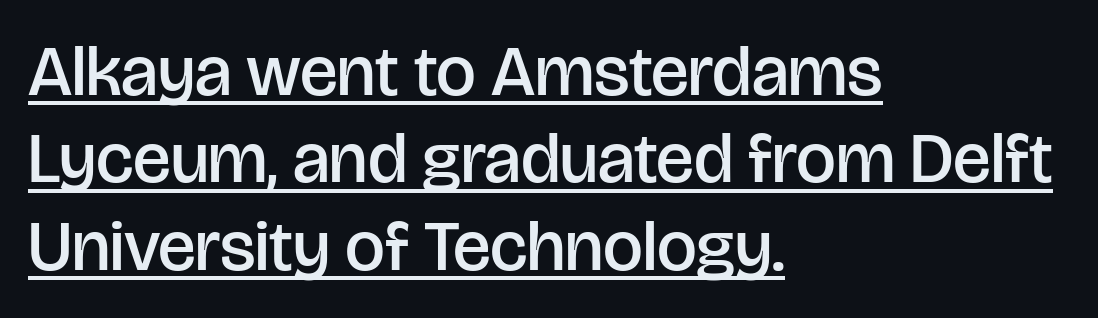
{"serif": "no", "italic": "no", "bold": "semi", "weight": "semibold", "width": "normal", "stroke_contrast": "low", "x_height": "large", "monospaced": "no", "underline": "yes", "align": "left", "line_spacing_ratio": 1.23, "letter_spacing": "normal", "letter_spacing_em": 0.0, "glyph_px": 71}
